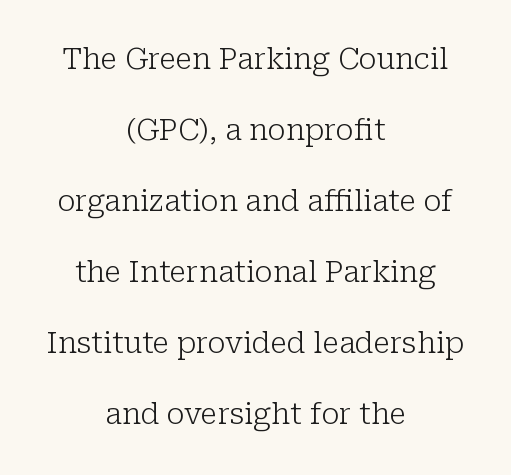
No letter is thick-stroked: the sample isn't bold. Descenders are the only things crossing below the line. Is there any slant? The stems are plumb. You could not count columns in this text — the font is proportionally spaced.
